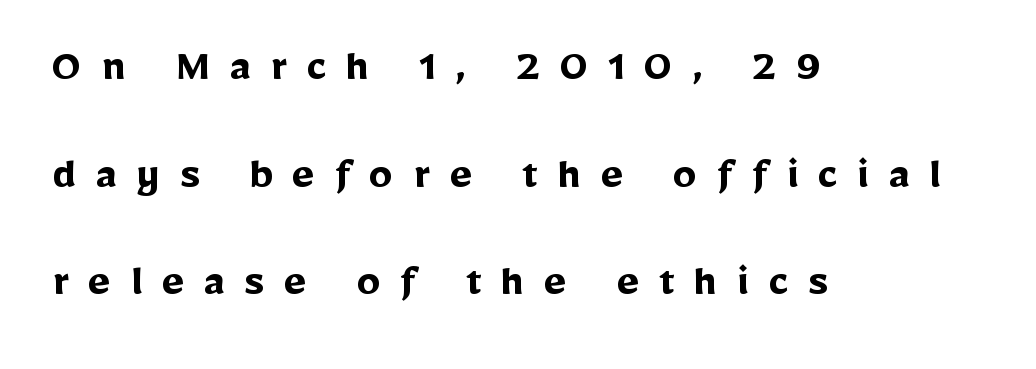
Q: Is the text bold? A: Yes.
Q: Is the text italic (slanted)? A: No, it is upright.
Q: Is the typeface a serif or a sans-serif typeface? A: Sans-serif.
Q: Is the text underlined? A: No.
Q: How is the paragraph aligned? A: Left-aligned.
Q: Is the spacing between letters normal or unusually wide? A: Unusually wide.
Q: Is the spacing between lines tight, normal or loose? A: Loose.
Q: Width (condensed, normal, or wide)? A: Normal.
Q: Stroke contrast? A: Low.
Q: x-height? A: Medium.
Q: Monospaced? A: No.
